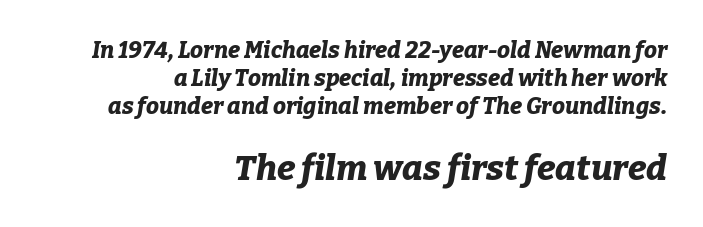
Q: Is the text bold? A: Yes.
Q: Is the text italic (slanted)? A: Yes, it leans right by about 9 degrees.
Q: Is the text underlined? A: No.
Q: How is the paragraph aligned? A: Right-aligned.
Q: Is the spacing between letters normal or unusually wide? A: Normal.
Q: Which block of text is set in a larger size, the first (top) or the second (bottom)? A: The second (bottom) one.
Q: Width (condensed, normal, or wide)? A: Normal.
Q: Stroke contrast? A: Low.
Q: x-height? A: Medium.
Q: Monospaced? A: No.
